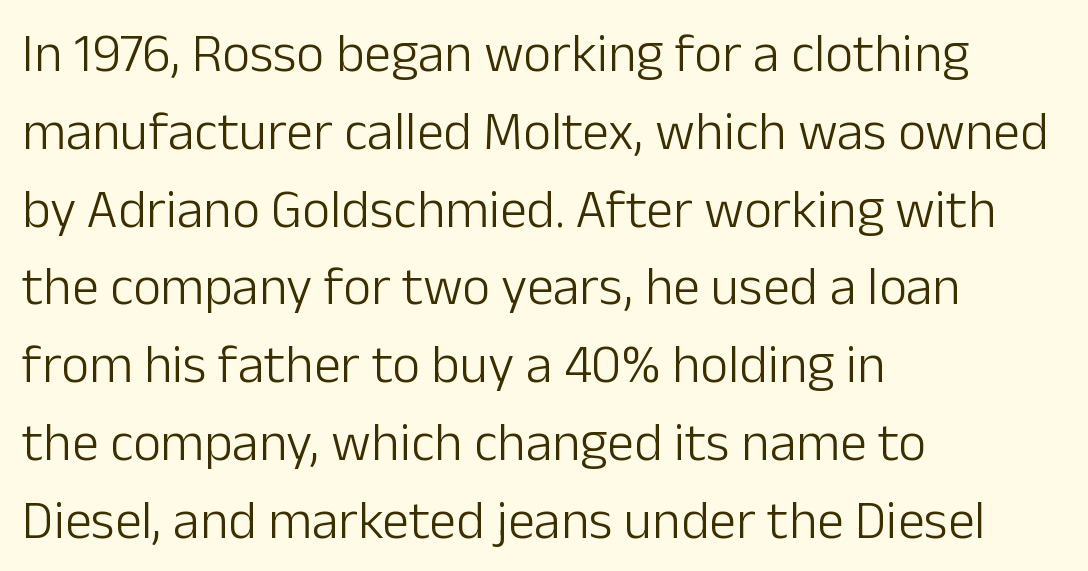
The image shows 54 px light sans-serif type, upright; set left-aligned, normal line spacing (1.44x), normal letter spacing, not underlined; low stroke contrast and a medium x-height.
